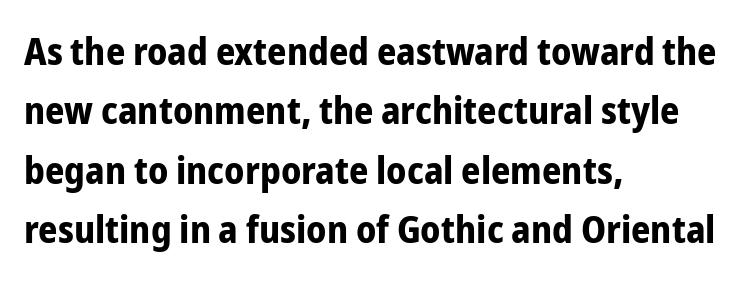
A typesetter would label this face a sans. Honestly, the row spacing looks completely unremarkable. The passage is arranged the way most books set body copy — flush left. Bold? Absolutely — the strokes are thick and heavy.
